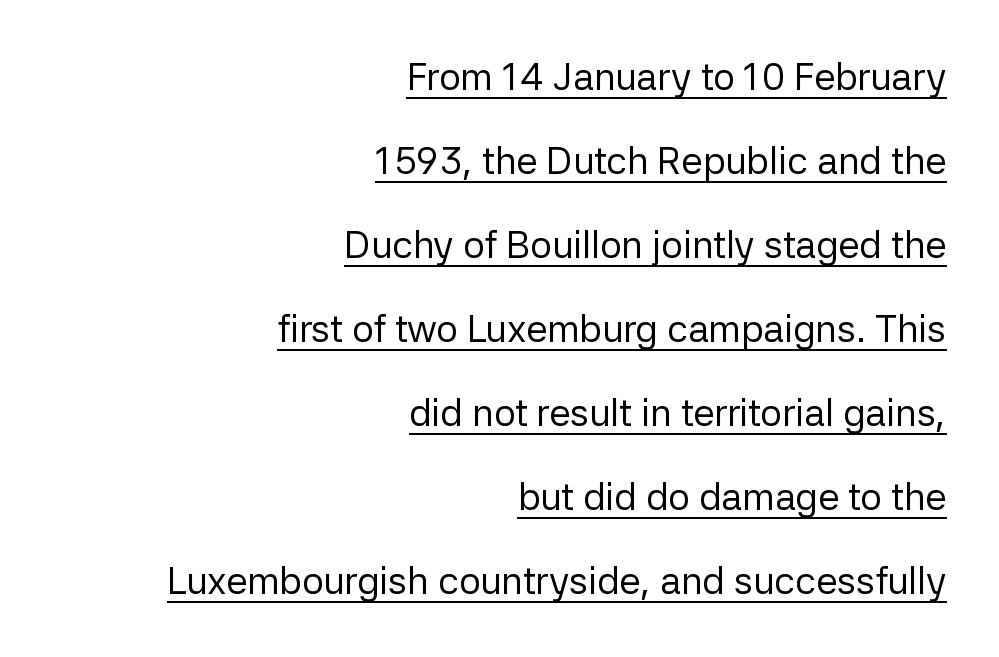
The image shows 38 px regular-weight sans-serif type, upright; set right-aligned, loose line spacing (2.21x), normal letter spacing, underlined; low stroke contrast and a medium x-height.
